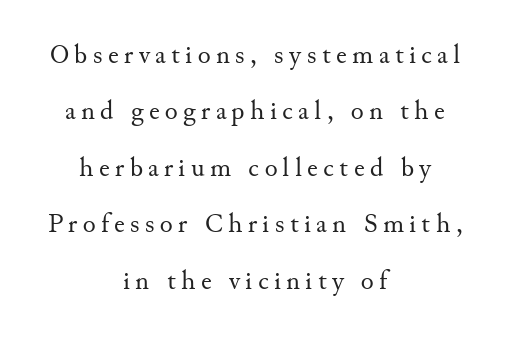
Teacher's note: observe the equal gaps on both sides — that is centered alignment. This rendering widens character spacing well past its baseline value. Check the space under the baseline: it is left empty. Notice how the stems are strictly vertical — no italics here. Nothing heavy about these letters — not bold at all.
